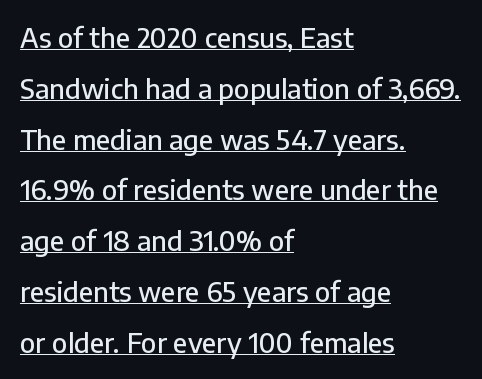
The image shows 27 px text type, upright; set left-aligned, line spacing 1.88x, normal letter spacing, underlined.
